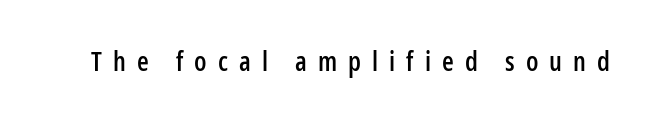
Q: Is the text italic (slanted)? A: No, it is upright.
Q: Is the text underlined? A: No.
Q: Is the spacing between letters normal or unusually wide? A: Unusually wide.
